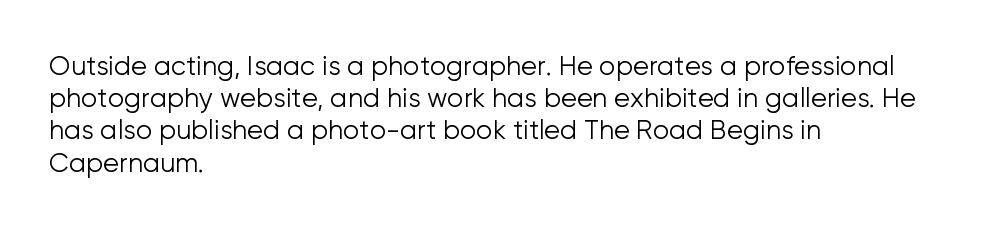
No letter is thick-stroked: the sample isn't bold. The lettering stays uniformly vertical, giving the passage a roman look. This sample uses plain, unmodified letter spacing. These lines stack with their left ends in a neat column. The gap between lines stays unmarked.
